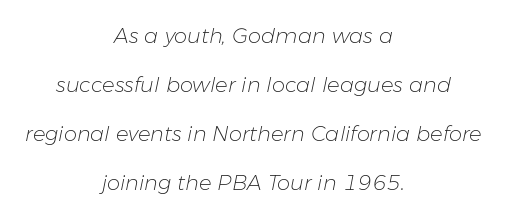
This block would shrink considerably if given ordinary leading; it's expanded now. In terms of posture, this sample is oblique. Stem width sits at or under what a default text font uses. Students, note that the glyphs here touch the page at normal intervals.
